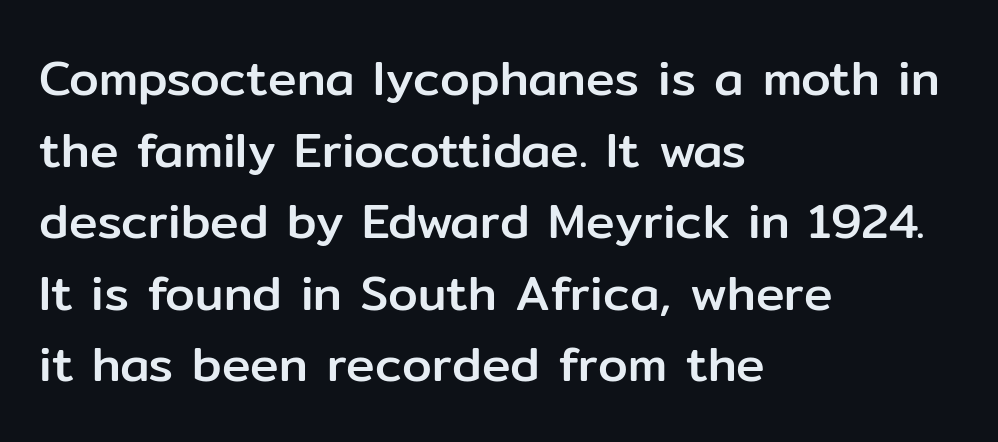
Plain, unruled lines of type. Vertically, the passage feels balanced, rows spaced as you'd expect. Alignment: flush left. Type style note: lacks serifs.
